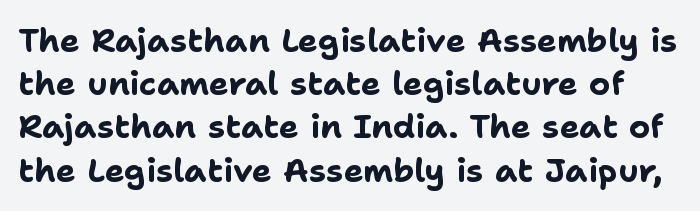
Each row of text sits above clean, open space. Think of a printed novel: that variable character pitch is what you see here. Notice how descenders clear the ascenders below comfortably — that's standard leading. The typesetting leans heavy: a genuine bold. You can tell from the bare stems that sans-serif type was used.
